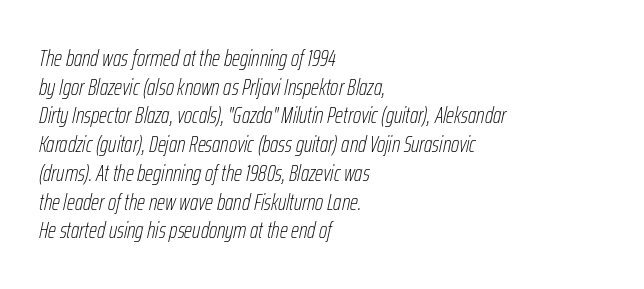
Q: Is the text bold? A: No.
Q: Is the text italic (slanted)? A: Yes, it leans right by about 12 degrees.
Q: Is the text underlined? A: No.
Q: How is the paragraph aligned? A: Left-aligned.
Q: Is the spacing between letters normal or unusually wide? A: Normal.
Q: Is the spacing between lines tight, normal or loose? A: Normal.
